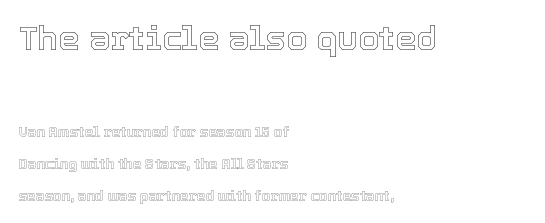
{"italic": "no", "width": "normal", "x_height": "medium", "monospaced": "no", "underline": "no", "align": "left", "line_spacing": "loose", "line_spacing_ratio": 2.28, "letter_spacing": "normal", "letter_spacing_em": 0.0, "larger_block": "first", "size_ratio": 2.43, "glyph_px": 34}
